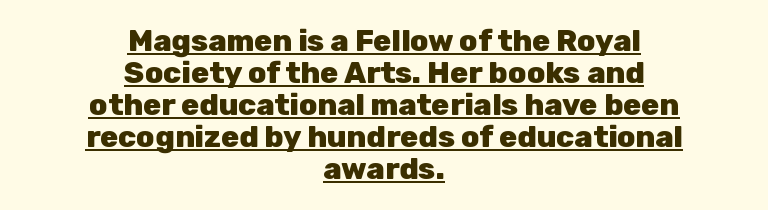
Compared with typical body copy, the letter spacing here is the same. The sample has been set heavy, in full bold. Every stem runs plumb, perpendicular to the baseline. The leading is snug, giving the passage a crowded texture. You can tell from the bare stems that sans-serif type was used.
